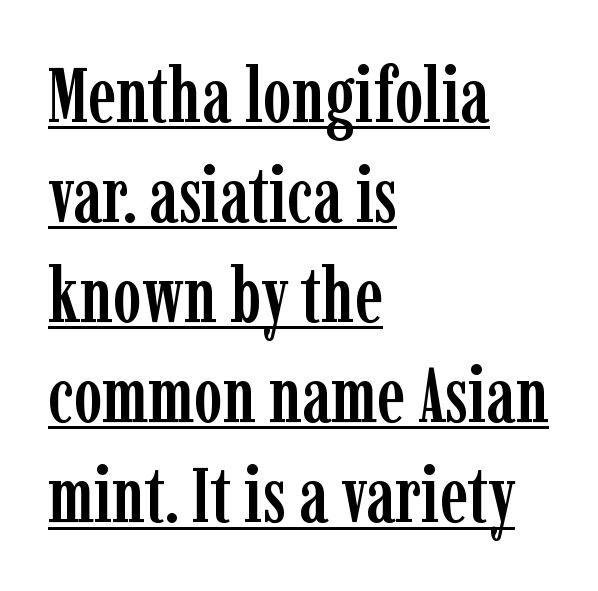
The image shows 77 px condensed serif type, upright; set left-aligned, normal line spacing (1.3x), normal letter spacing, underlined; low stroke contrast and a medium x-height.
